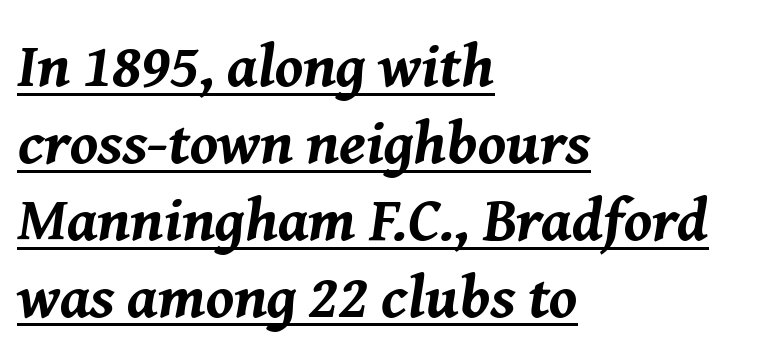
{"italic": "yes", "lean": "right", "slant_degrees": 8, "bold": "yes", "weight": "bold", "width": "normal", "stroke_contrast": "medium", "x_height": "medium", "monospaced": "no", "underline": "yes", "align": "left", "line_spacing_ratio": 1.24, "letter_spacing": "normal", "letter_spacing_em": 0.0, "glyph_px": 62}
